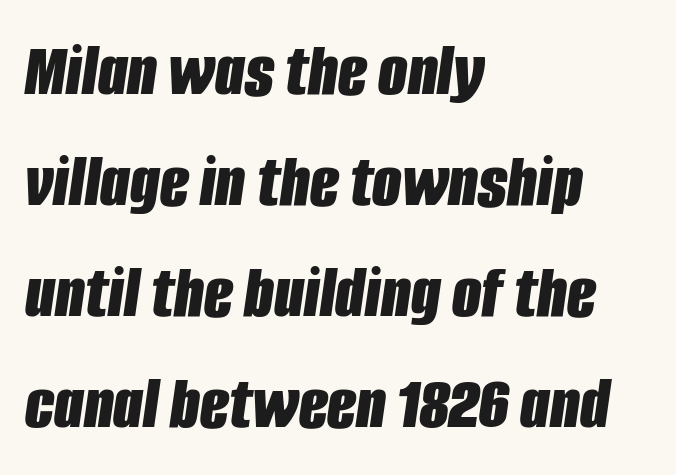
The image shows 76 px bold, condensed type, italic (leaning right); set left-aligned, normal line spacing (1.46x), normal letter spacing, not underlined; low stroke contrast and a large x-height.
